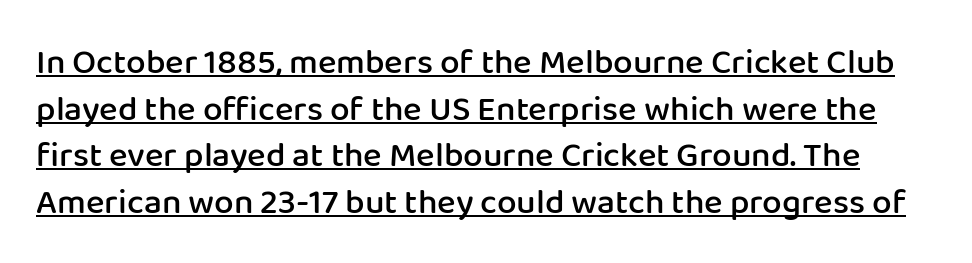
Q: Is the text bold? A: Semi-bold.
Q: Is the text italic (slanted)? A: No, it is upright.
Q: Is the typeface a serif or a sans-serif typeface? A: Sans-serif.
Q: Is the text underlined? A: Yes.
Q: Is the spacing between letters normal or unusually wide? A: Normal.
Q: Is the spacing between lines tight, normal or loose? A: Normal.
Q: Width (condensed, normal, or wide)? A: Normal.
Q: Stroke contrast? A: Low.
Q: x-height? A: Medium.
Q: Monospaced? A: No.
